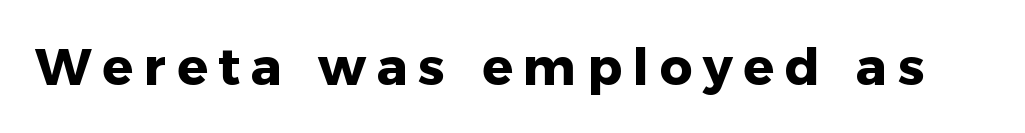
The lettering stays uniformly vertical, giving the passage a roman look. The passage shown is typed in a proportional face where columns would drift. On the weight axis this lands at bold, roughly 700. Type style note: lacks serifs. Spacing between characters has been opened up far beyond the box default.
